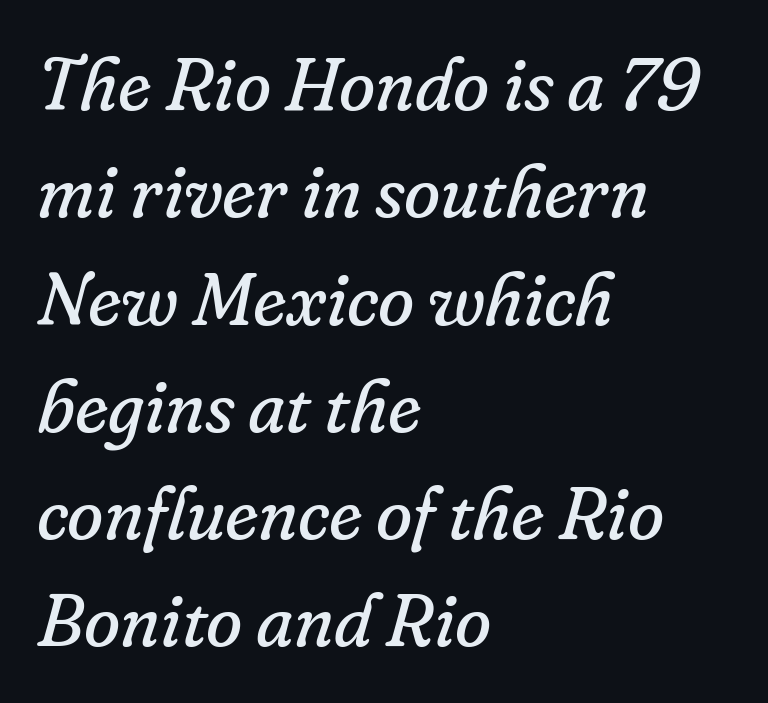
{"serif": "yes", "italic": "yes", "lean": "right", "slant_degrees": 16, "bold": "no", "weight": "regular", "width": "normal", "stroke_contrast": "low", "x_height": "small", "monospaced": "no", "underline": "no", "align": "left", "line_spacing": "normal", "line_spacing_ratio": 1.45, "letter_spacing": "normal", "letter_spacing_em": 0.0, "glyph_px": 74}
